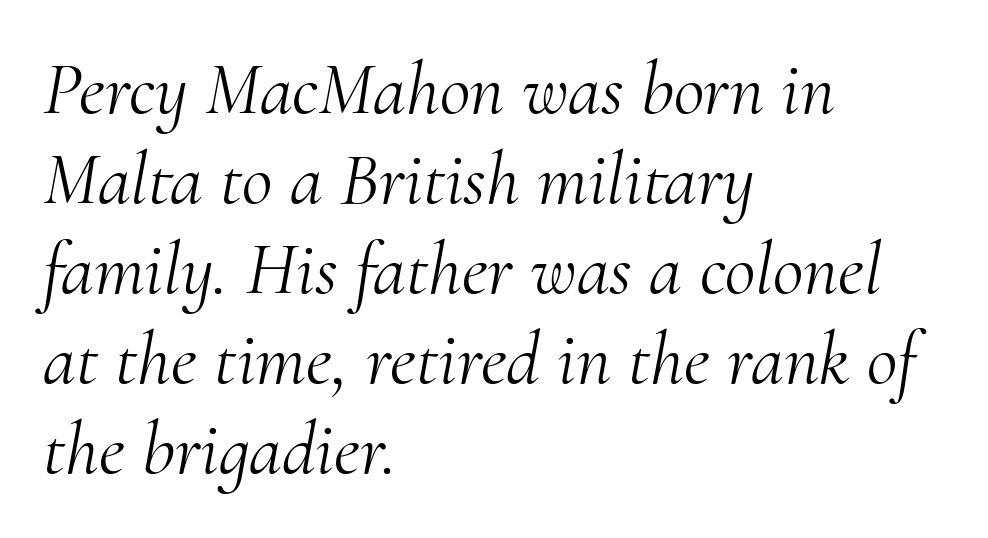
Spacing verdict: proportional, widths tailored to each character. Quick note: underline off. The rag falls on the right side of this text block. The characters display serif detailing at their extremities. Standard letterfit; no display-style spreading of the glyphs. Italic? Definitely — the glyphs are oblique.
